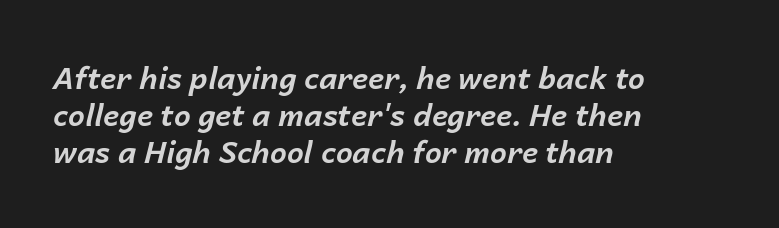
The image shows 30 px bold type, italic (leaning right); set left-aligned, line spacing 1.24x, normal letter spacing, not underlined; low stroke contrast and a medium x-height.
